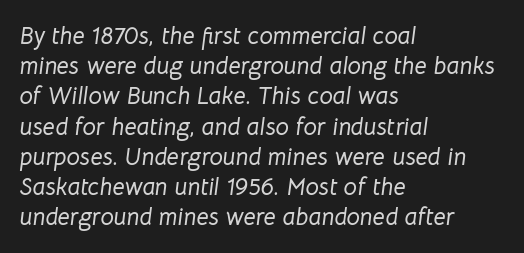
Q: Is the text italic (slanted)? A: Yes, it leans right by about 8 degrees.
Q: Is the text underlined? A: No.
Q: How is the paragraph aligned? A: Left-aligned.
Q: Is the spacing between letters normal or unusually wide? A: Normal.
Q: Is the spacing between lines tight, normal or loose? A: Normal.
